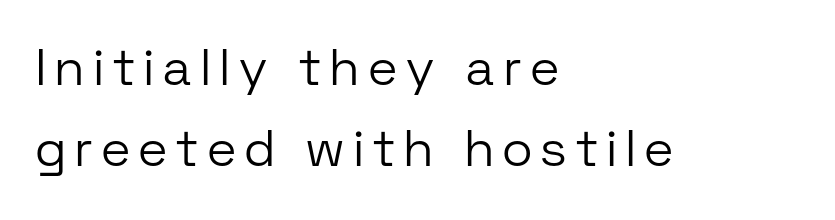
Each stroke keeps to a modest, everyday thickness or less. Only glyphs here, with clear space below each row. The face used here is proportionally spaced, like ordinary book or web type. The rag falls on the right side of this text block. This is roman type, the default non-slanted kind.
